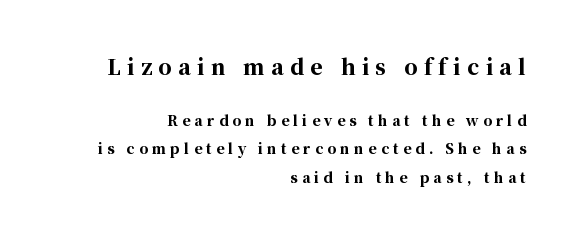
{"italic": "no", "bold": "yes", "underline": "no", "align": "right", "line_spacing": "loose", "line_spacing_ratio": 2.02, "letter_spacing": "wide", "letter_spacing_em": 0.3, "larger_block": "first", "size_ratio": 1.5, "glyph_px": 21}
